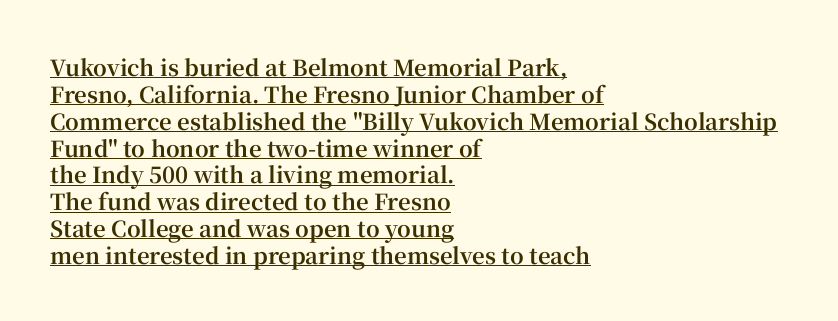
Q: Is the text bold? A: Yes.
Q: Is the text italic (slanted)? A: No, it is upright.
Q: Is the text underlined? A: Yes.
Q: How is the paragraph aligned? A: Left-aligned.
Q: Is the spacing between letters normal or unusually wide? A: Normal.
